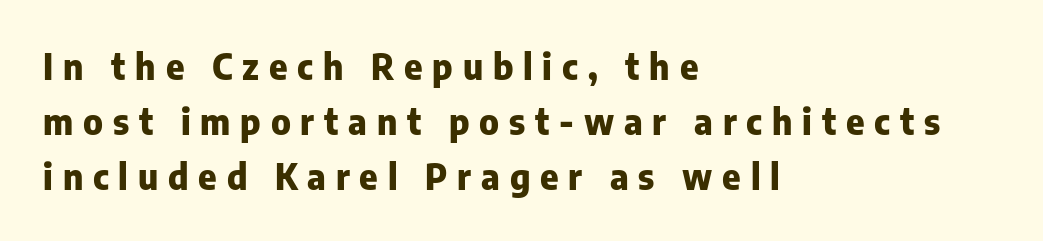
Q: Is the text bold? A: Yes.
Q: Is the text italic (slanted)? A: No, it is upright.
Q: Is the typeface a serif or a sans-serif typeface? A: Sans-serif.
Q: Is the text underlined? A: No.
Q: How is the paragraph aligned? A: Left-aligned.
Q: Is the spacing between letters normal or unusually wide? A: Unusually wide.
Q: Is the spacing between lines tight, normal or loose? A: Normal.
Q: Width (condensed, normal, or wide)? A: Normal.
Q: Stroke contrast? A: Low.
Q: x-height? A: Medium.
Q: Monospaced? A: No.
